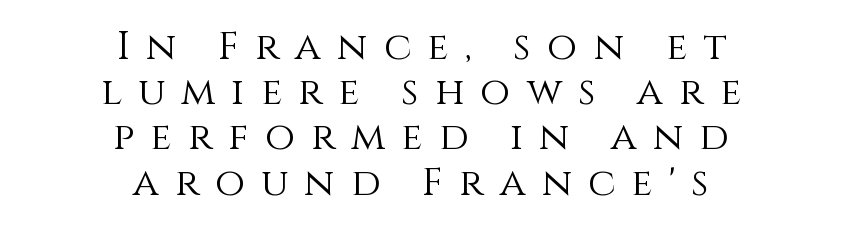
This sample has the flowing, uneven cadence of proportional lettering. Words float on clear page, feet unadorned. Does the lettering tilt? It doesn't — this is upright. Centered paragraph, ragged on both sides. The tracking jumps out immediately: characters are airy and widely separated. Is this a heavy cut? Hardly; it is regular or lighter.
